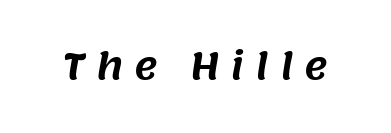
The image shows 36 px sans-serif type; set unusually wide letter spacing (+0.3 em), not underlined; medium stroke contrast and a large x-height.
